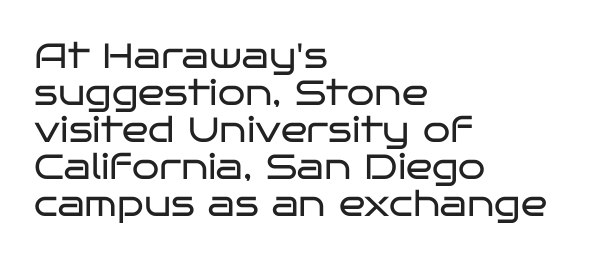
The image shows 35 px regular-weight, wide sans-serif type, upright; set left-aligned, tight line spacing (1.06x), normal letter spacing, not underlined; low stroke contrast and a large x-height.
